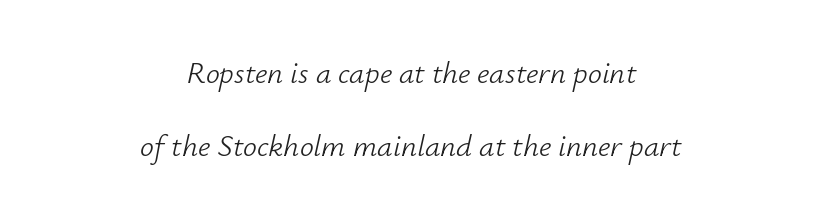
The image shows 31 px light type, italic (leaning right); set centered, loose line spacing (2.36x), normal letter spacing, not underlined; low stroke contrast and a small x-height.
